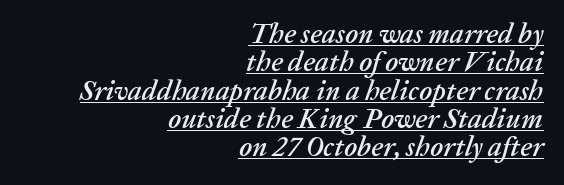
Q: Is the text italic (slanted)? A: Yes, it leans right by about 20 degrees.
Q: Is the text underlined? A: Yes.
Q: How is the paragraph aligned? A: Right-aligned.
Q: Is the spacing between letters normal or unusually wide? A: Normal.
Q: Is the spacing between lines tight, normal or loose? A: Tight.
Q: Width (condensed, normal, or wide)? A: Normal.
Q: Stroke contrast? A: Low.
Q: x-height? A: Medium.
Q: Monospaced? A: No.
